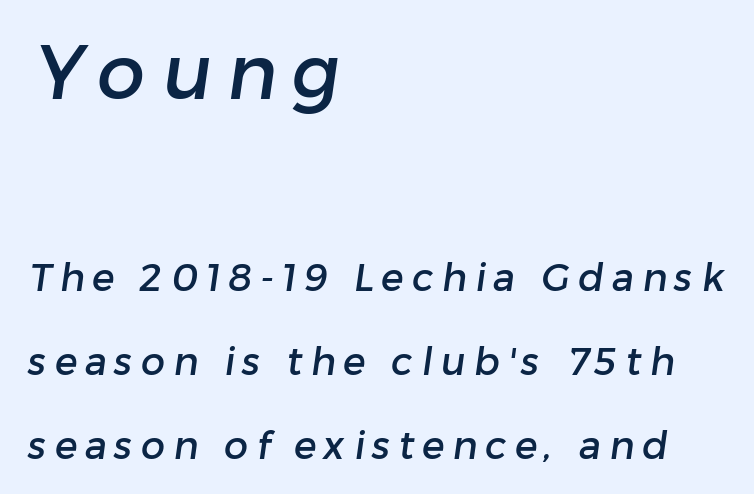
The image shows 76 px sans-serif type; set left-aligned, loose line spacing (2.21x), unusually wide letter spacing (+0.21 em), not underlined; the first (top) block is 2.0x larger; low stroke contrast and a medium x-height.
